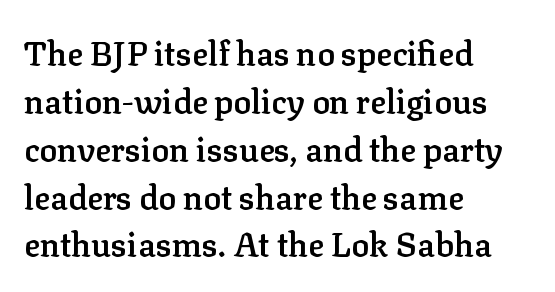
It's the straight-up-and-down kind of type. Plain, unruled lines of type. One glance says typical: line gaps are just what's usual. Left-aligned paragraph, ragged on the right.
